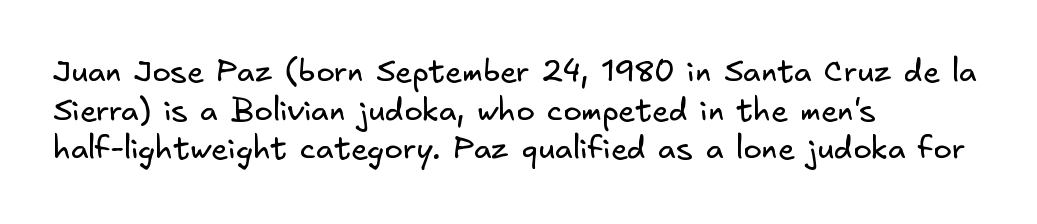
Vertically, the passage feels balanced, rows spaced as you'd expect. Clear beneath every line of the passage. The letterforms sit at book weight or below. You could call the tracking neutral — neither tight nor loose. Font category for this specimen: sans-serif. Left-aligned paragraph, ragged on the right.
